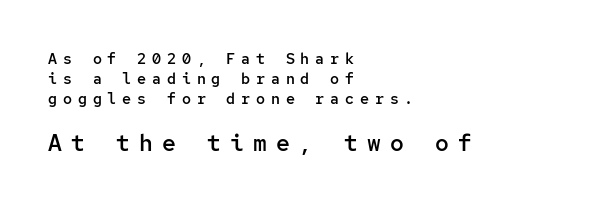
If you drew a ruler down the left edge, every line would touch it. The block sitting lower on the canvas is the one with enlarged characters. Is the letter spacing exaggerated? Yes — the characters are pushed far apart. How would I describe the line gaps? Plain and ordinary.
